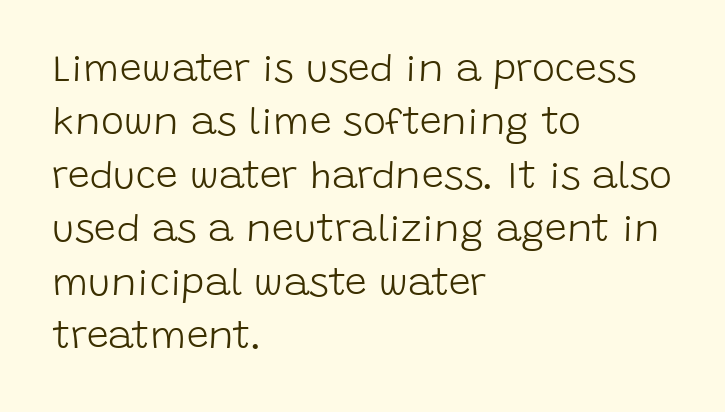
These lines are set flush left with a ragged right edge. Every stem runs plumb, perpendicular to the baseline. The area under the type is left untouched. The passage shown is typed in a proportional face where columns would drift. Each word holds together tightly as a unit, with standard inter-letter gaps.
